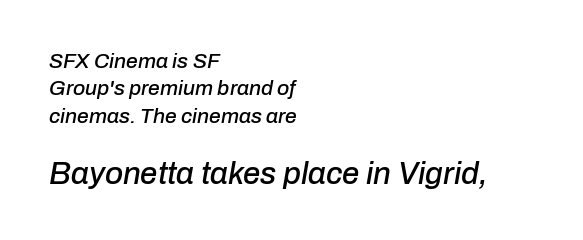
The image shows 31 px text type, italic (leaning right); set left-aligned, normal line spacing (1.3x), normal letter spacing, not underlined; the second (bottom) block is 1.48x larger; low stroke contrast and a medium x-height.
